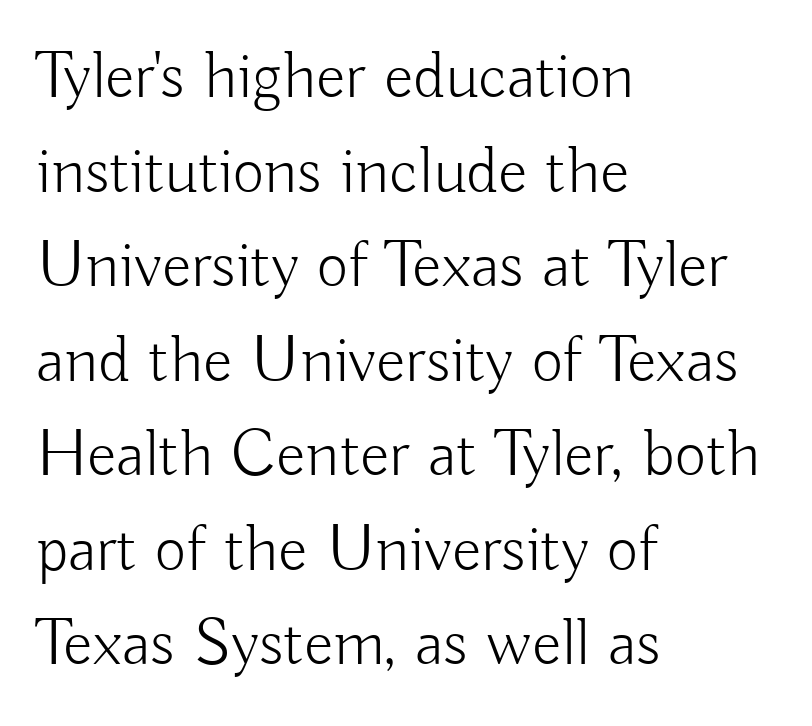
The image shows 68 px light sans-serif type, upright; set left-aligned, normal line spacing (1.39x), normal letter spacing, not underlined; low stroke contrast and a small x-height.
